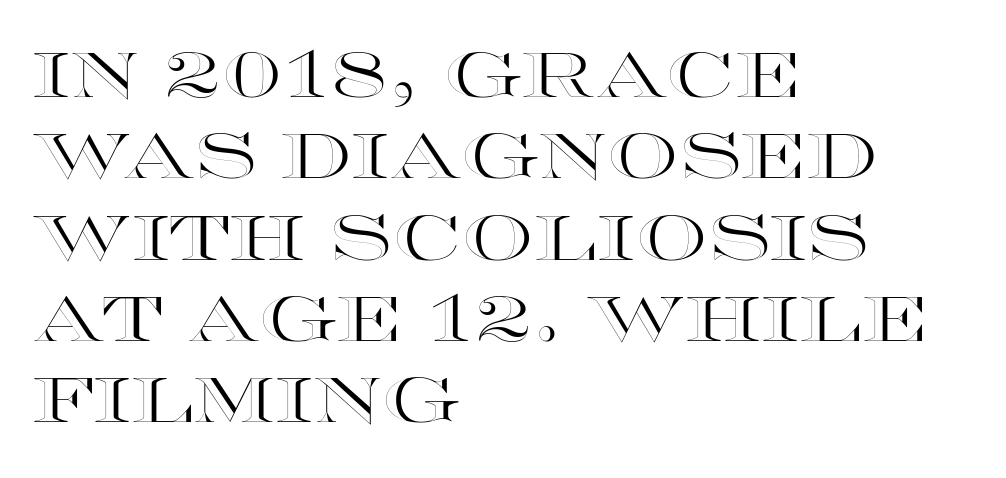
Type without underlining. Varying glyph widths throughout — classic text-font behaviour. Posture: vertical. This sample keeps an unexceptional amount of space between lines.
